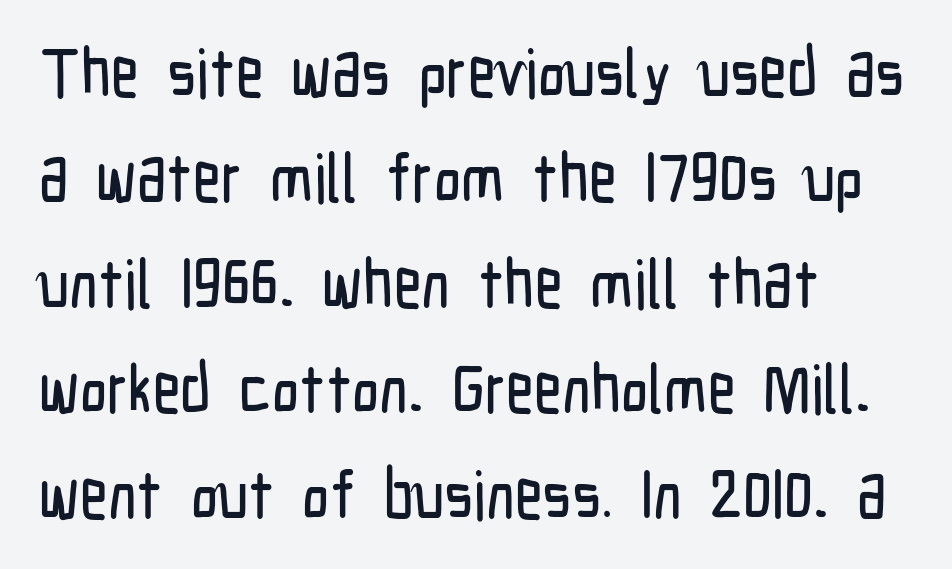
{"serif": "no", "italic": "no", "width": "condensed", "stroke_contrast": "low", "x_height": "medium", "monospaced": "no", "underline": "no", "align": "left", "line_spacing": "normal", "line_spacing_ratio": 1.55, "letter_spacing": "normal", "letter_spacing_em": 0.0, "glyph_px": 68}
